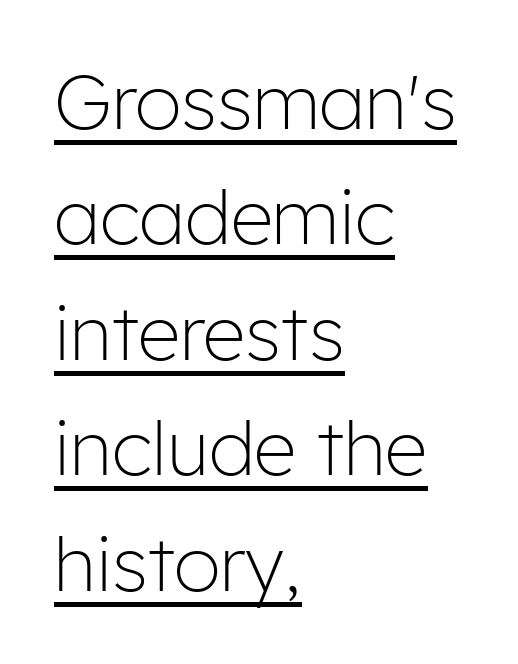
The image shows 75 px light sans-serif type, upright; set left-aligned, normal line spacing (1.54x), normal letter spacing, underlined; low stroke contrast and a medium x-height.
